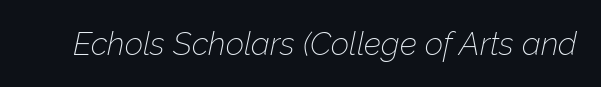
The image shows 32 px thin type, italic (leaning right); set normal letter spacing, not underlined; low stroke contrast and a medium x-height.
